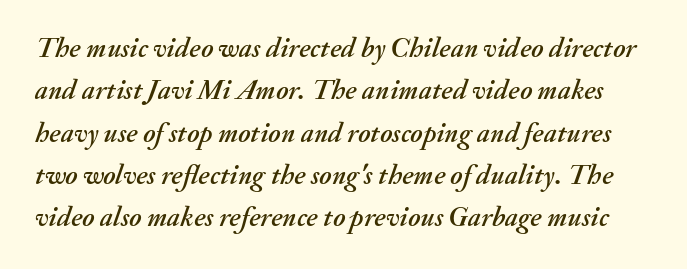
The image shows 28 px text type, italic (leaning right); set normal line spacing (1.51x), normal letter spacing, not underlined; medium stroke contrast and a small x-height.
